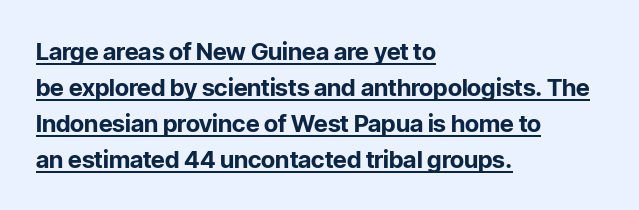
{"italic": "no", "bold": "yes", "underline": "yes", "align": "left", "line_spacing": "normal", "line_spacing_ratio": 1.5, "letter_spacing": "normal", "letter_spacing_em": 0.0, "glyph_px": 24}
